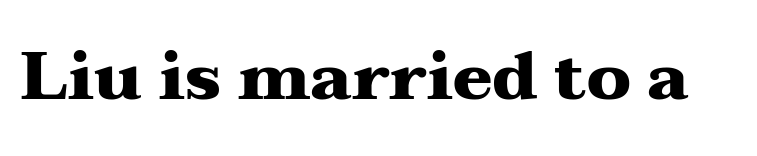
You could not count columns in this text — the font is proportionally spaced. Compared with typical body copy, the letter spacing here is the same. The glyphs in this specimen are seriffed. Thick stems and heavy bowls — unmistakably bold. Rule under the text: the space is simply empty. It's the straight-up-and-down kind of type.
